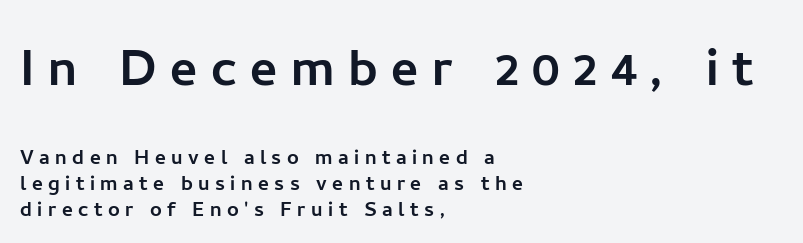
{"serif": "no", "italic": "no", "width": "normal", "stroke_contrast": "low", "x_height": "medium", "monospaced": "no", "underline": "no", "align": "left", "line_spacing": "tight", "line_spacing_ratio": 1.01, "letter_spacing": "wide", "letter_spacing_em": 0.21, "larger_block": "first", "size_ratio": 2.5, "glyph_px": 65}
